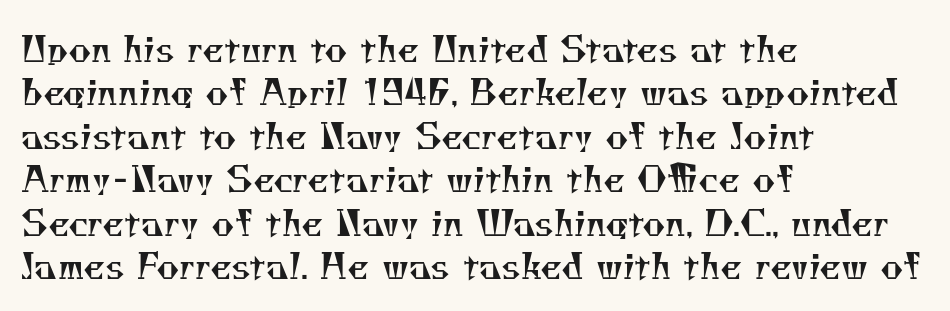
The image shows 35 px regular-weight serif type; set left-aligned, line spacing 1.24x, normal letter spacing, not underlined; medium stroke contrast and a small x-height.
